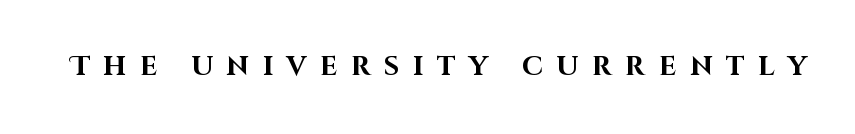
Q: Is the text bold? A: Yes.
Q: Is the text italic (slanted)? A: No, it is upright.
Q: Is the text underlined? A: No.
Q: Is the spacing between letters normal or unusually wide? A: Unusually wide.
